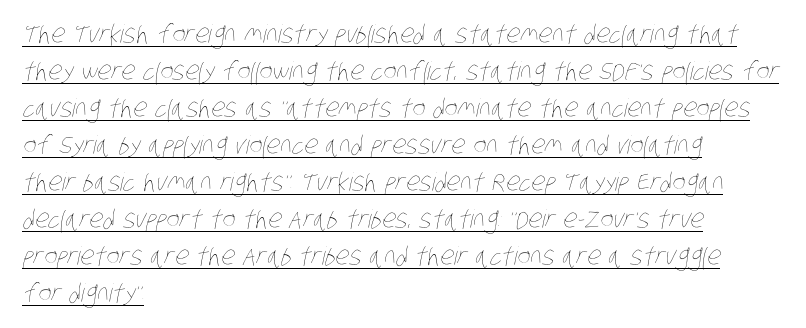
The rendering keeps characters at their native spacing. The passage shown is underscored from start to finish. The lines in this sample share a left origin and differ only in where they stop. Reading down the column, the eye jumps a familiar distance to each next line. The passage shown is not bold in any degree.
